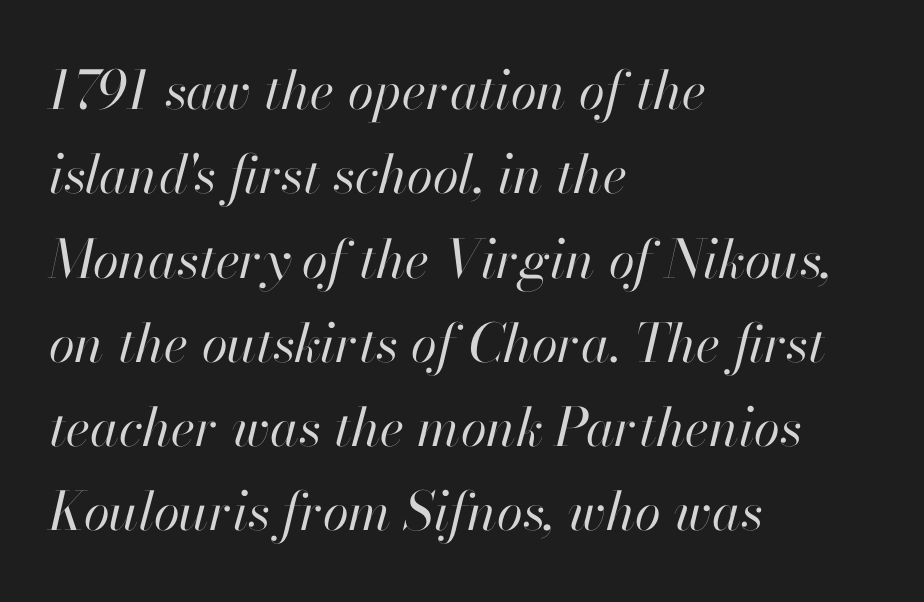
The image shows 53 px regular-weight type, italic (leaning right); set left-aligned, normal line spacing (1.59x), normal letter spacing, not underlined; high stroke contrast and a small x-height.
